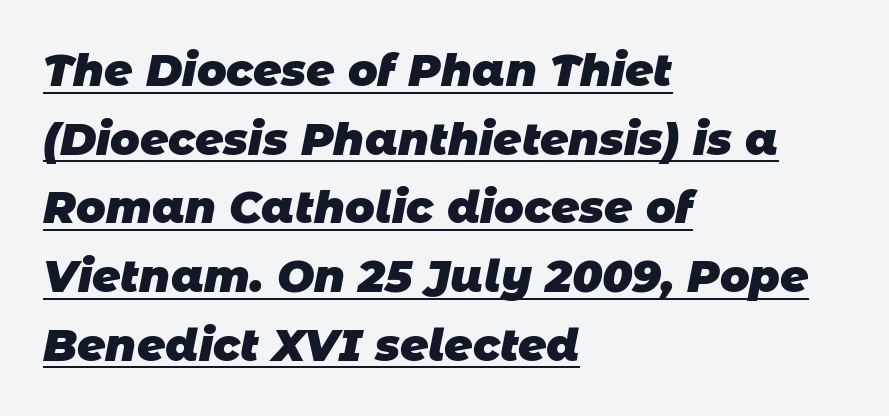
The image shows 44 px heavy sans-serif type; set left-aligned, normal line spacing (1.56x), normal letter spacing, underlined; low stroke contrast and a large x-height.
